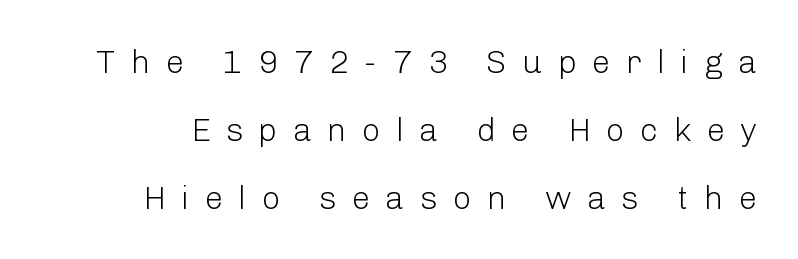
The image shows 33 px light sans-serif type, upright; set loose line spacing (2.06x), unusually wide letter spacing (+0.46 em), not underlined; low stroke contrast and a medium x-height.
